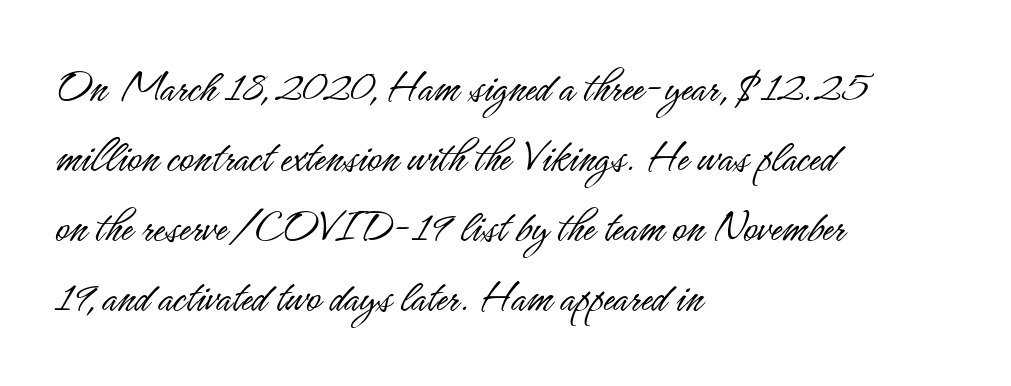
Q: Is the text bold? A: No.
Q: Is the text italic (slanted)? A: Yes.
Q: Is the typeface a serif or a sans-serif typeface? A: Sans-serif.
Q: Is the text underlined? A: No.
Q: How is the paragraph aligned? A: Left-aligned.
Q: Is the spacing between letters normal or unusually wide? A: Normal.
Q: Is the spacing between lines tight, normal or loose? A: Normal.
Q: Width (condensed, normal, or wide)? A: Condensed.
Q: Stroke contrast? A: Low.
Q: x-height? A: Small.
Q: Monospaced? A: No.
